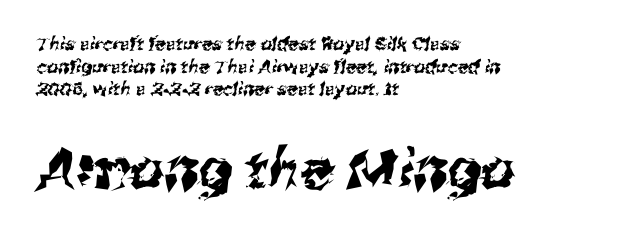
Q: Is the typeface a serif or a sans-serif typeface? A: Sans-serif.
Q: Is the text underlined? A: No.
Q: How is the paragraph aligned? A: Left-aligned.
Q: Is the spacing between letters normal or unusually wide? A: Normal.
Q: Is the spacing between lines tight, normal or loose? A: Normal.
Q: Which block of text is set in a larger size, the first (top) or the second (bottom)? A: The second (bottom) one.
Q: Width (condensed, normal, or wide)? A: Normal.
Q: Stroke contrast? A: Medium.
Q: x-height? A: Medium.
Q: Monospaced? A: No.
